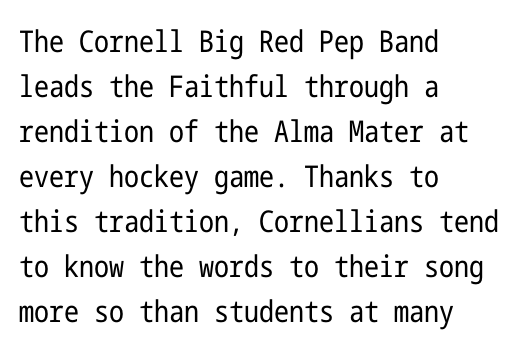
{"serif": "no", "italic": "no", "bold": "no", "weight": "regular", "width": "condensed", "stroke_contrast": "low", "x_height": "medium", "underline": "no", "align": "left", "line_spacing": "normal", "line_spacing_ratio": 1.5, "letter_spacing": "normal", "letter_spacing_em": 0.0, "glyph_px": 30}
